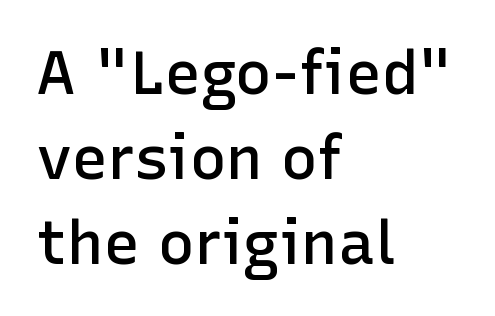
The image shows 61 px semibold sans-serif type, upright; set left-aligned, normal line spacing (1.39x), normal letter spacing, not underlined; low stroke contrast and a medium x-height.
